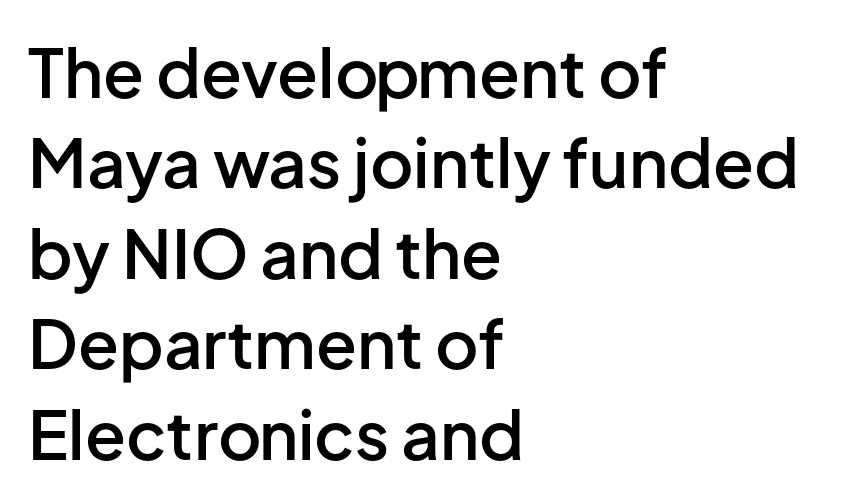
Honestly, the letter spacing is just normal — you wouldn't notice it. You could not count columns in this text — the font is proportionally spaced. A typesetter would mark this as roman, not italic. Each glyph is drawn with semibold strokes, heavier than normal yet not fully bold. A typesetter would label this face a sans. The rows are spaced the way most documents space them.
